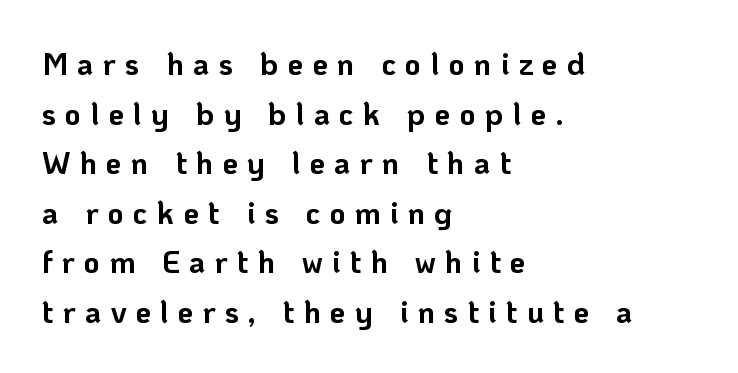
The setting favours the left margin, as ordinary paragraphs usually do. A clean baseline with only descenders dipping below it. How would I describe the line gaps? Plain and ordinary. No feet cap the strokes, marking this as sans-serif type. The line texture is sparse and dotted thanks to wide tracking.
